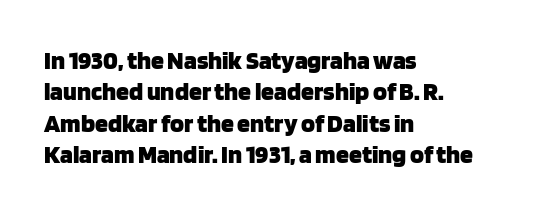
The image shows 26 px bold type, upright; set left-aligned, line spacing 1.21x, normal letter spacing, not underlined.
